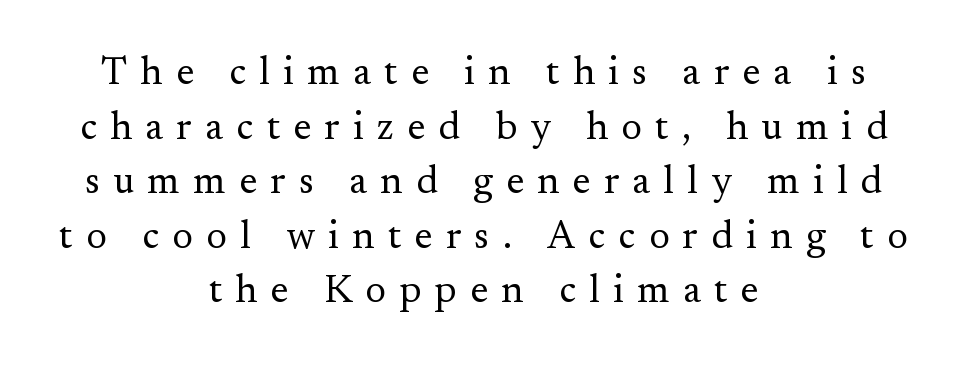
A serif font was chosen for this passage. Summary of vertical rhythm: regular, with standard interline spacing. The zone under the glyphs is completely vacant. The typesetting does not lean heavy: it is not bold.
